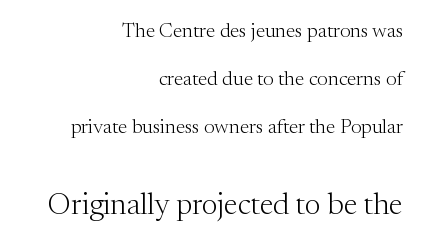
{"serif": "yes", "italic": "no", "bold": "no", "weight": "light", "width": "normal", "stroke_contrast": "medium", "x_height": "medium", "monospaced": "no", "underline": "no", "align": "right", "line_spacing": "loose", "line_spacing_ratio": 2.41, "letter_spacing": "normal", "letter_spacing_em": 0.0, "larger_block": "second", "size_ratio": 1.5, "glyph_px": 30}
